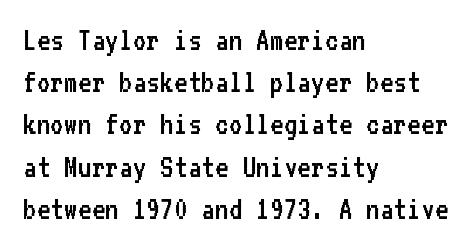
Q: Is the text bold? A: No.
Q: Is the text italic (slanted)? A: No, it is upright.
Q: Is the typeface a serif or a sans-serif typeface? A: Sans-serif.
Q: Is the text underlined? A: No.
Q: How is the paragraph aligned? A: Left-aligned.
Q: Is the spacing between letters normal or unusually wide? A: Normal.
Q: Is the spacing between lines tight, normal or loose? A: Normal.
Q: Width (condensed, normal, or wide)? A: Normal.
Q: Stroke contrast? A: Low.
Q: x-height? A: Medium.
Q: Monospaced? A: Yes.
